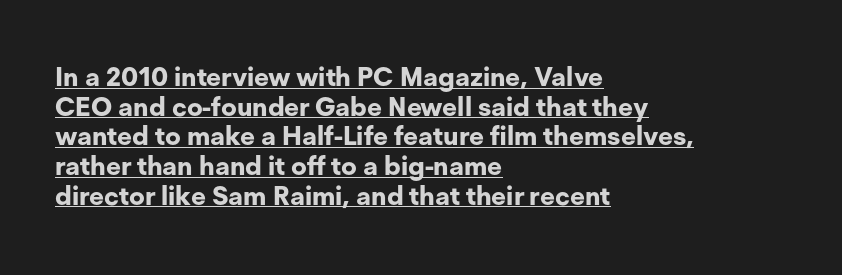
Q: Is the text bold? A: Yes.
Q: Is the text italic (slanted)? A: No, it is upright.
Q: Is the text underlined? A: Yes.
Q: How is the paragraph aligned? A: Left-aligned.
Q: Is the spacing between letters normal or unusually wide? A: Normal.
Q: Is the spacing between lines tight, normal or loose? A: Tight.
